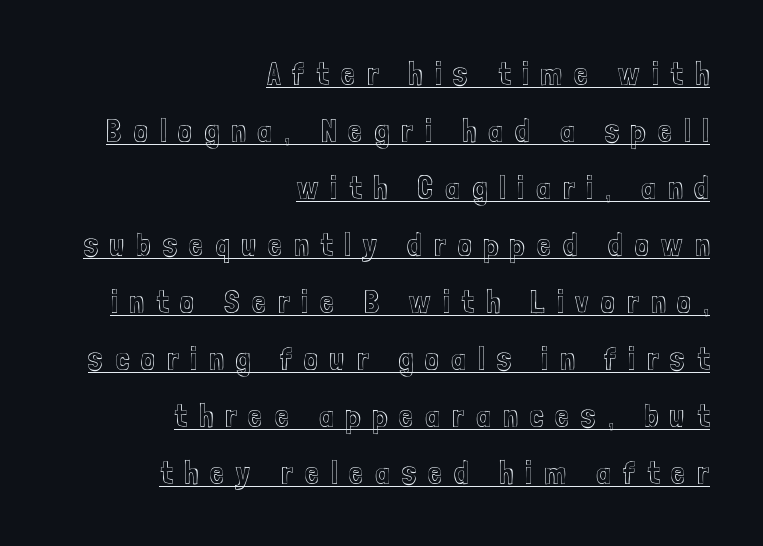
The image shows 32 px condensed type, upright; set right-aligned, line spacing 1.78x, unusually wide letter spacing (+0.37 em), underlined; a medium x-height.
